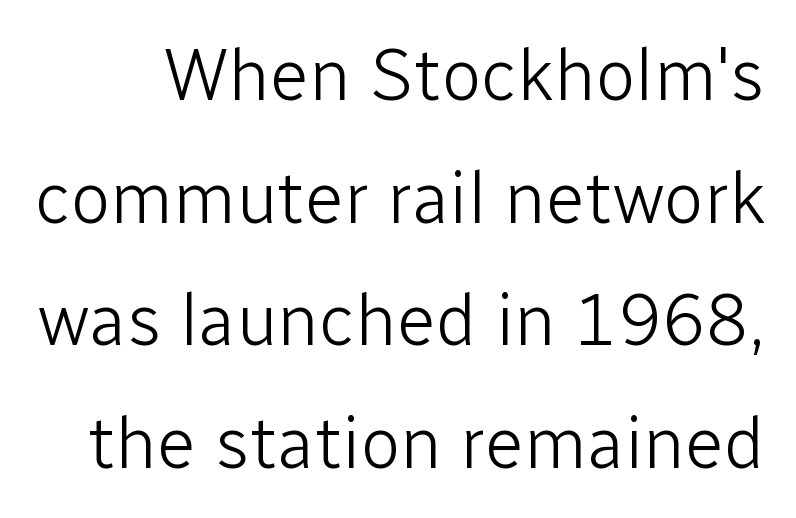
{"serif": "no", "italic": "no", "bold": "no", "weight": "light", "width": "normal", "stroke_contrast": "low", "x_height": "medium", "monospaced": "no", "underline": "no", "line_spacing": "normal", "line_spacing_ratio": 1.68, "letter_spacing": "normal", "letter_spacing_em": 0.0, "glyph_px": 73}
